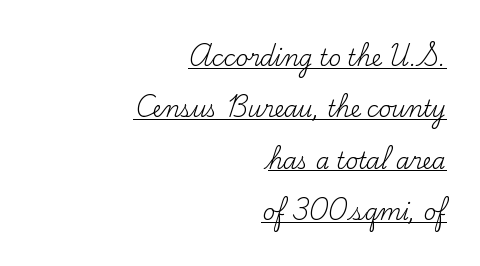
Tracking value appears to be zero — textbook default spacing. Is the stroke heavy? The answer is a plain regular-or-lighter. This is underlined copy, the kind a proofreader might mark for attention.
